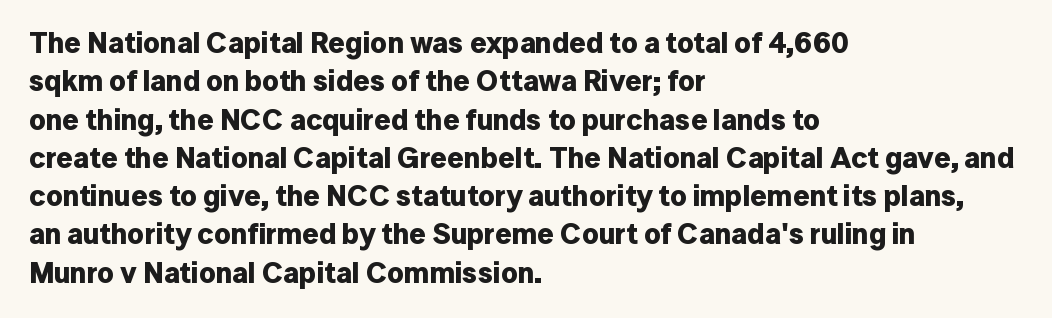
Words appear dense and cohesive because spacing is normal. I'd describe the lettering as bold — thick and assertive. Interline gaps are of average width in this sample. Each letter keeps its own natural width here, so spacing adapts to shape. This sample uses an upright cut, with every glyph sitting square on the baseline. Grotesque or geometric, the face here clearly has no serifs.
